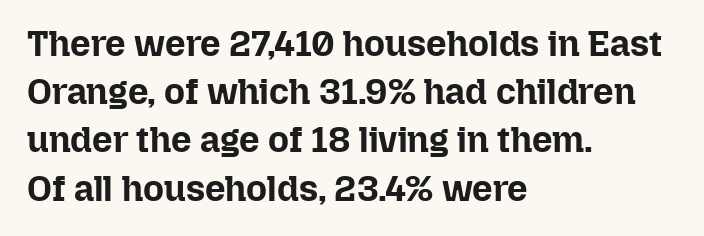
The image shows 36 px bold type, upright; set left-aligned, normal line spacing (1.34x), normal letter spacing, not underlined; low stroke contrast and a medium x-height.
